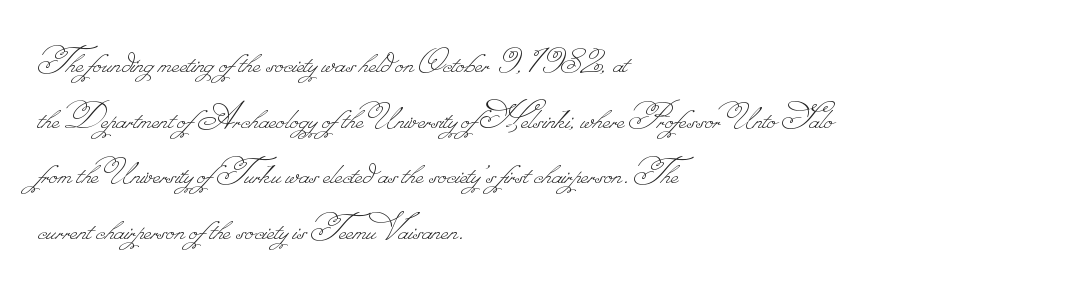
The image shows 40 px thin type; set left-aligned, normal line spacing (1.39x), normal letter spacing, not underlined; low stroke contrast.
